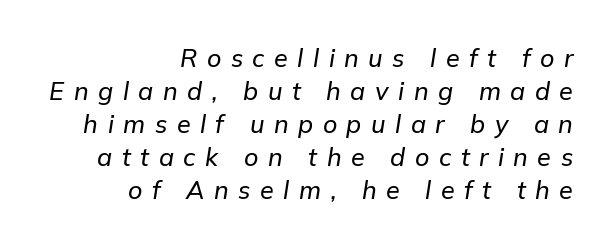
Q: Is the text italic (slanted)? A: Yes, it leans right by about 9 degrees.
Q: Is the text underlined? A: No.
Q: How is the paragraph aligned? A: Right-aligned.
Q: Is the spacing between letters normal or unusually wide? A: Unusually wide.
Q: Is the spacing between lines tight, normal or loose? A: Normal.
